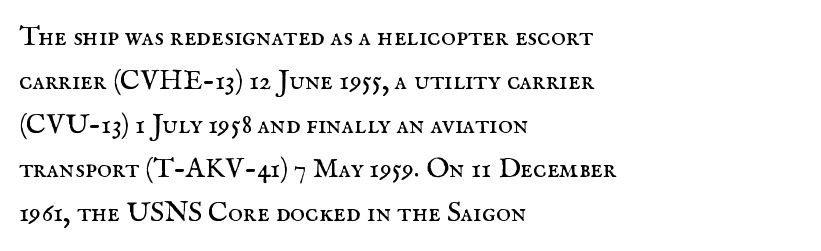
Q: Is the text bold? A: No.
Q: Is the text italic (slanted)? A: No, it is upright.
Q: Is the typeface a serif or a sans-serif typeface? A: Serif.
Q: Is the text underlined? A: No.
Q: How is the paragraph aligned? A: Left-aligned.
Q: Is the spacing between letters normal or unusually wide? A: Normal.
Q: Is the spacing between lines tight, normal or loose? A: Normal.
Q: Width (condensed, normal, or wide)? A: Normal.
Q: Stroke contrast? A: Medium.
Q: x-height? A: Small.
Q: Monospaced? A: No.
